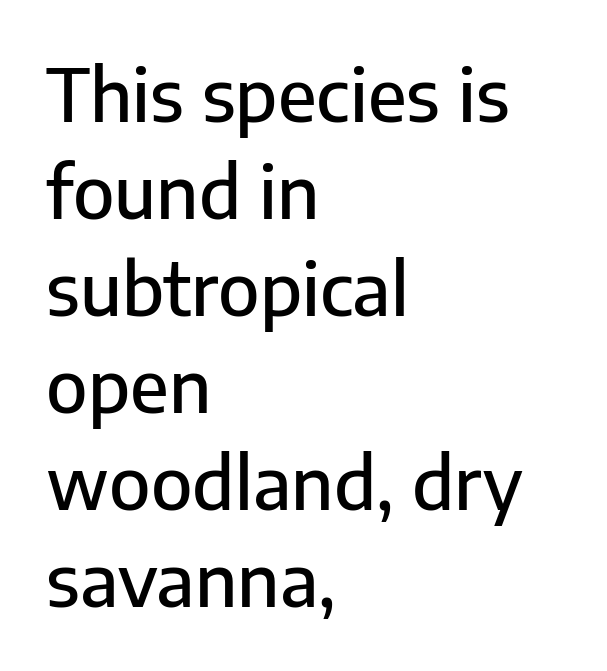
{"serif": "no", "italic": "no", "width": "normal", "stroke_contrast": "low", "x_height": "medium", "monospaced": "no", "underline": "no", "align": "left", "line_spacing": "normal", "line_spacing_ratio": 1.33, "letter_spacing": "normal", "letter_spacing_em": 0.0, "glyph_px": 73}
